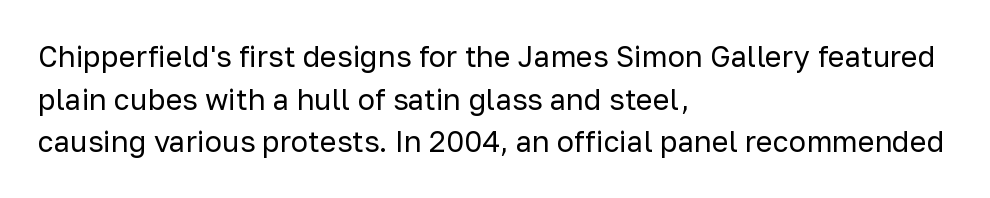
Q: Is the text bold? A: No.
Q: Is the text italic (slanted)? A: No, it is upright.
Q: Is the typeface a serif or a sans-serif typeface? A: Sans-serif.
Q: Is the text underlined? A: No.
Q: How is the paragraph aligned? A: Left-aligned.
Q: Is the spacing between letters normal or unusually wide? A: Normal.
Q: Is the spacing between lines tight, normal or loose? A: Normal.
Q: Width (condensed, normal, or wide)? A: Normal.
Q: Stroke contrast? A: Low.
Q: x-height? A: Medium.
Q: Monospaced? A: No.
